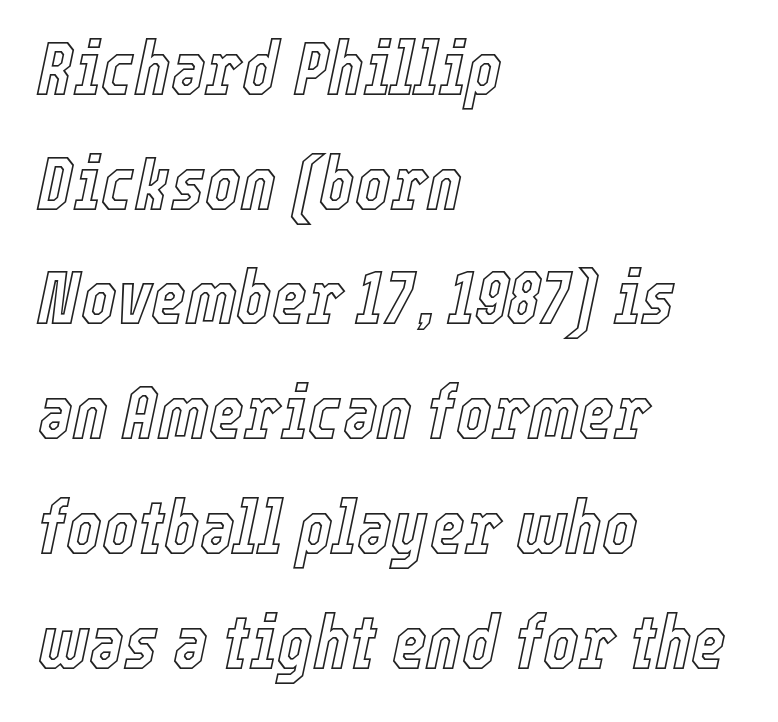
Q: Is the text italic (slanted)? A: Yes, it leans right by about 12 degrees.
Q: Is the text underlined? A: No.
Q: How is the paragraph aligned? A: Left-aligned.
Q: Is the spacing between letters normal or unusually wide? A: Normal.
Q: Is the spacing between lines tight, normal or loose? A: Normal.
Q: Width (condensed, normal, or wide)? A: Condensed.
Q: x-height? A: Medium.
Q: Monospaced? A: No.
